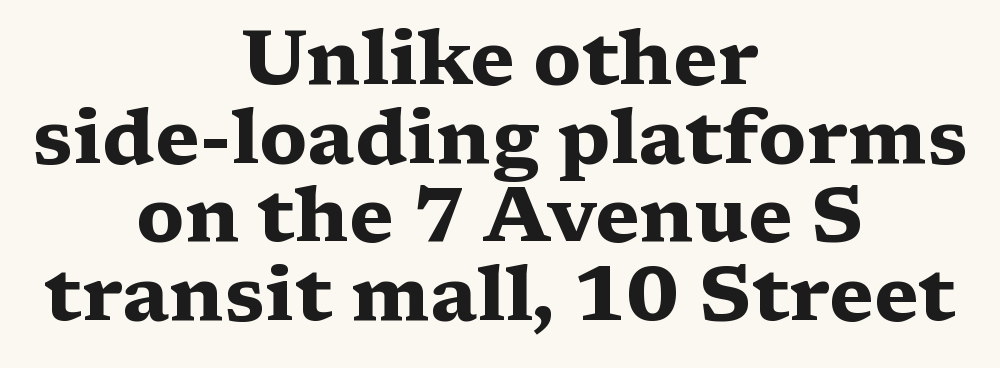
The rendering uses a small line-height, squeezing the rows. Does the weight exceed regular? Yes, all the way to bold. Tracking here is standard; glyphs follow each other at the usual distance. Casual observation: everything's sitting right in the middle. Character widths vary here, with narrow letters taking less room than wide ones.
